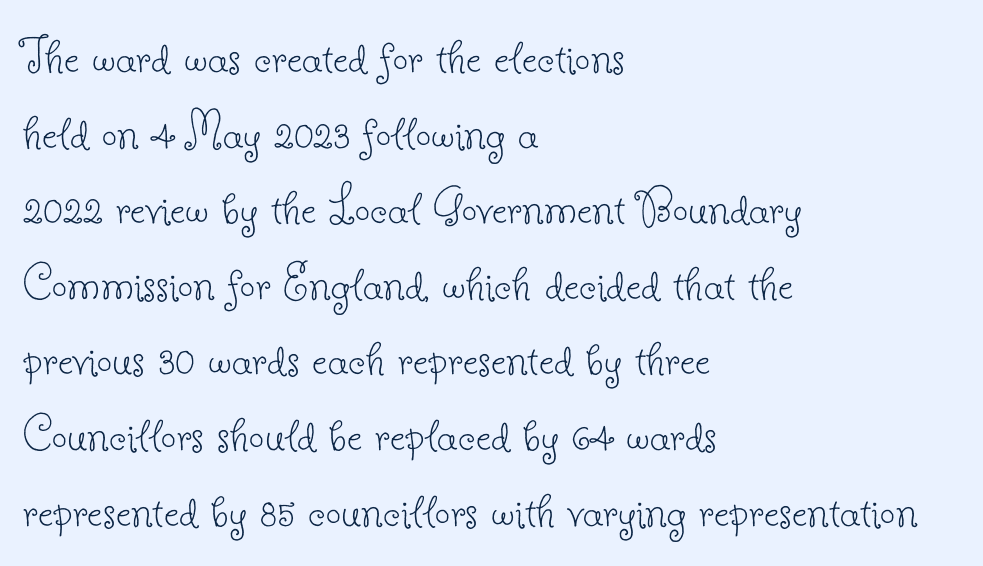
The lines sit at an ordinary, default distance from one another. One-word summary of the alignment: left. Unbolded letterforms with no extra heft. The glyphs in this specimen are seriffed. In terms of letterspacing, this is plain default setting. This rendering features lettering with no underline.
